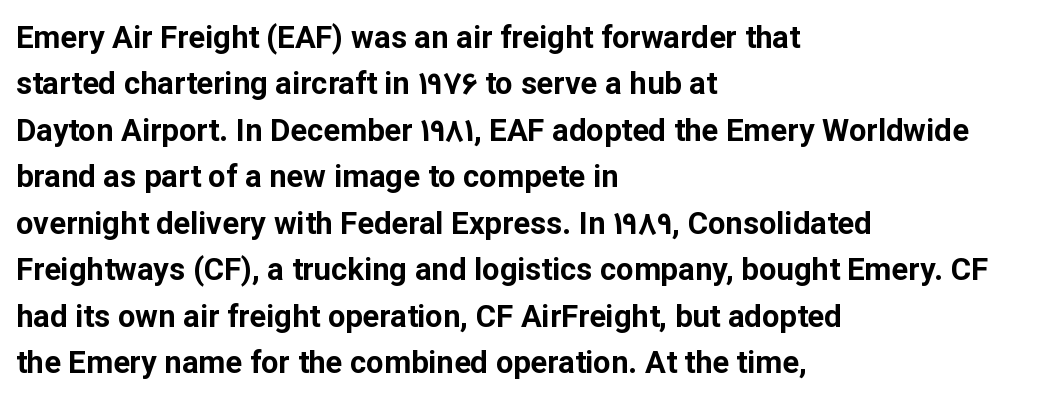
{"serif": "no", "italic": "no", "bold": "yes", "weight": "bold", "width": "normal", "stroke_contrast": "low", "x_height": "medium", "monospaced": "no", "underline": "no", "align": "left", "line_spacing": "normal", "line_spacing_ratio": 1.5, "letter_spacing": "normal", "letter_spacing_em": 0.0, "glyph_px": 31}
